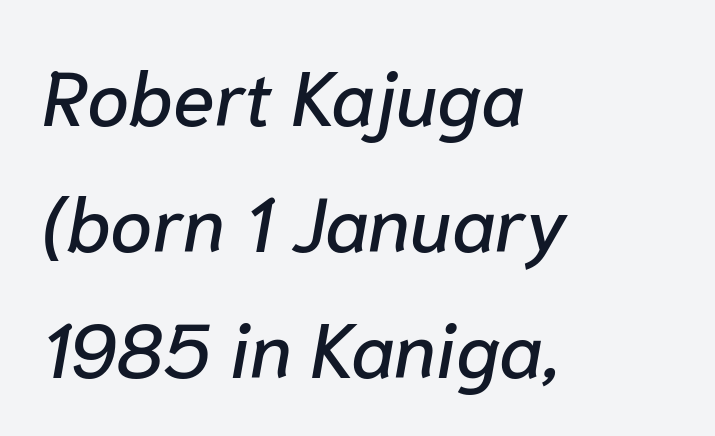
{"italic": "yes", "lean": "right", "slant_degrees": 10, "width": "normal", "stroke_contrast": "low", "x_height": "medium", "monospaced": "no", "underline": "no", "align": "left", "line_spacing": "normal", "line_spacing_ratio": 1.66, "letter_spacing": "normal", "letter_spacing_em": 0.0, "glyph_px": 76}
